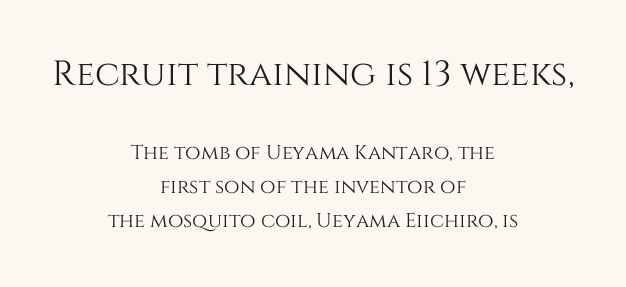
The axis of the letterforms is exactly vertical. The rendering shrinks the type as you move from the upper chunk to the lower. You could not count columns in this text — the font is proportionally spaced. In terms of letterspacing, this is plain default setting.
